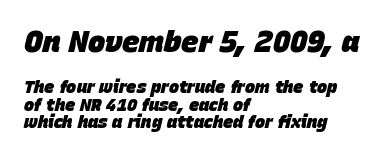
Q: Is the text bold? A: Yes.
Q: Is the text italic (slanted)? A: Yes, it leans right by about 15 degrees.
Q: Is the text underlined? A: No.
Q: How is the paragraph aligned? A: Left-aligned.
Q: Is the spacing between letters normal or unusually wide? A: Normal.
Q: Is the spacing between lines tight, normal or loose? A: Tight.
Q: Which block of text is set in a larger size, the first (top) or the second (bottom)? A: The first (top) one.
Q: Width (condensed, normal, or wide)? A: Normal.
Q: Stroke contrast? A: Low.
Q: x-height? A: Large.
Q: Monospaced? A: No.
